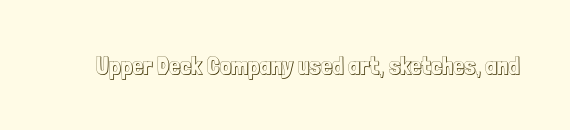
If you drew a line through each stem, it would be perfectly vertical. Characters follow at the spacing the type designer built in. The words here are not underlined.
